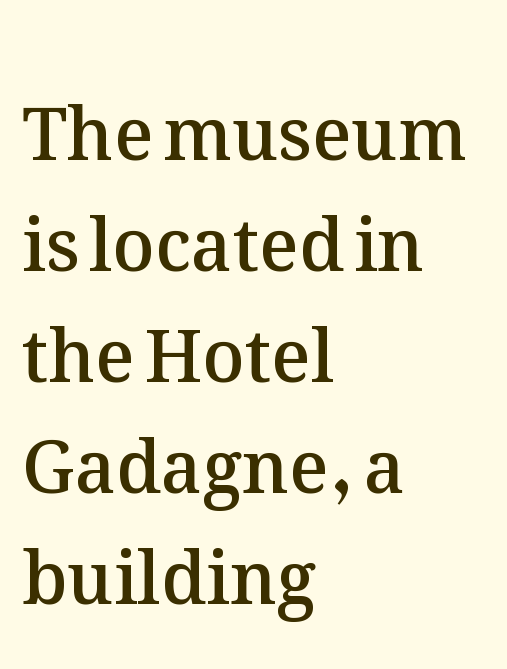
The image shows 72 px semibold type, upright; set left-aligned, normal line spacing (1.54x), normal letter spacing, not underlined; medium stroke contrast and a medium x-height.
